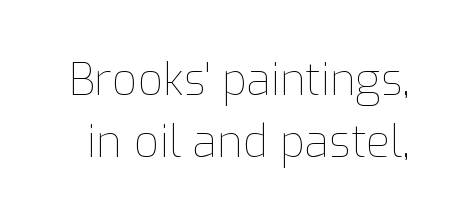
{"italic": "no", "bold": "no", "weight": "thin", "width": "normal", "stroke_contrast": "low", "x_height": "medium", "monospaced": "no", "underline": "no", "line_spacing": "normal", "line_spacing_ratio": 1.41, "letter_spacing": "normal", "letter_spacing_em": 0.0, "glyph_px": 44}
